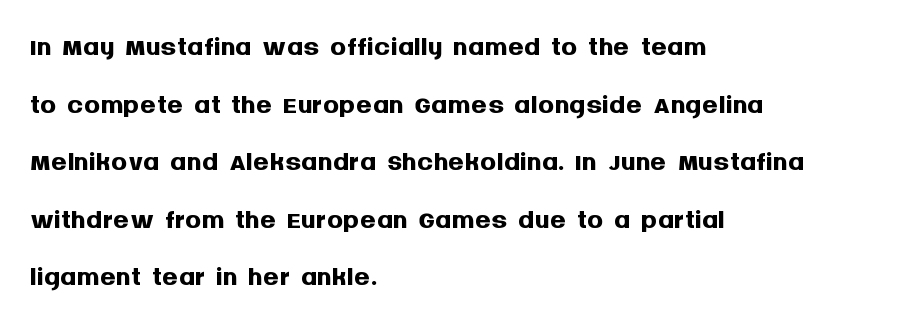
The image shows 40 px semibold sans-serif type, upright; set left-aligned, normal line spacing (1.44x), normal letter spacing, not underlined; medium stroke contrast and a large x-height.
